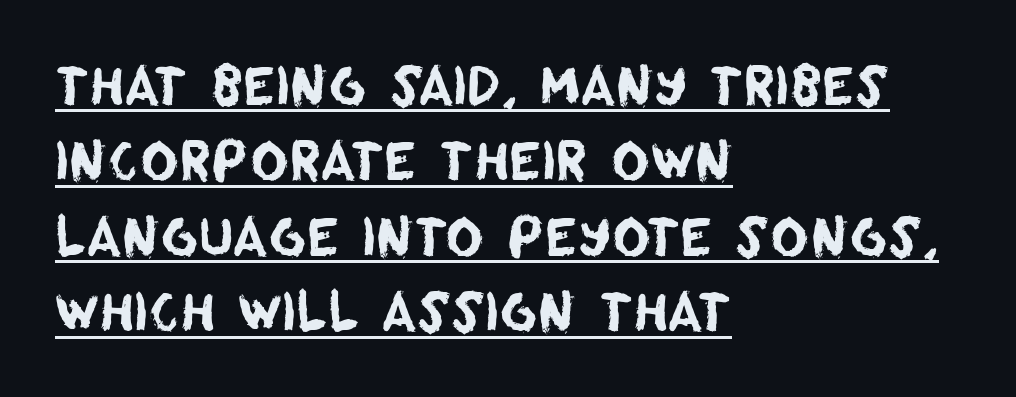
Q: Is the typeface a serif or a sans-serif typeface? A: Sans-serif.
Q: Is the text underlined? A: Yes.
Q: How is the paragraph aligned? A: Left-aligned.
Q: Is the spacing between letters normal or unusually wide? A: Normal.
Q: Is the spacing between lines tight, normal or loose? A: Normal.
Q: Width (condensed, normal, or wide)? A: Normal.
Q: Stroke contrast? A: Low.
Q: x-height? A: Large.
Q: Monospaced? A: No.
